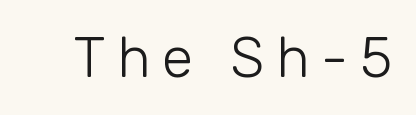
{"serif": "no", "italic": "no", "bold": "no", "weight": "light", "width": "normal", "stroke_contrast": "low", "x_height": "medium", "monospaced": "no", "underline": "no", "letter_spacing": "wide", "letter_spacing_em": 0.2, "glyph_px": 57}
